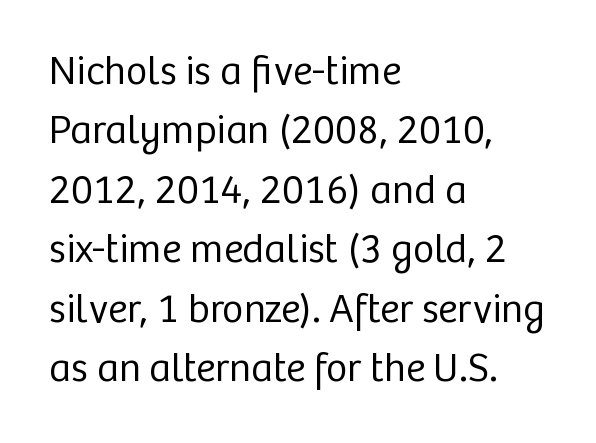
Default kerning and tracking; the words read as compact shapes. The rows are spaced the way most documents space them. The strip under each line holds only bare page. The passage shown is typed in a proportional face where columns would drift.
